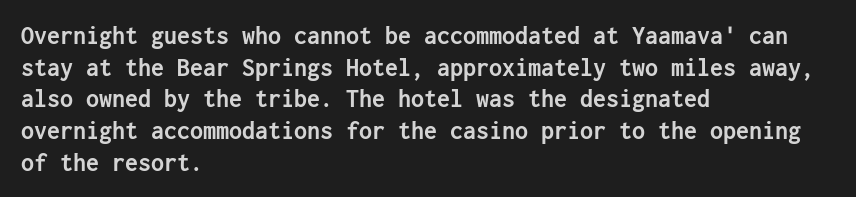
{"italic": "no", "bold": "yes", "underline": "no", "align": "left", "line_spacing_ratio": 1.22, "letter_spacing": "normal", "letter_spacing_em": 0.0, "glyph_px": 26}
